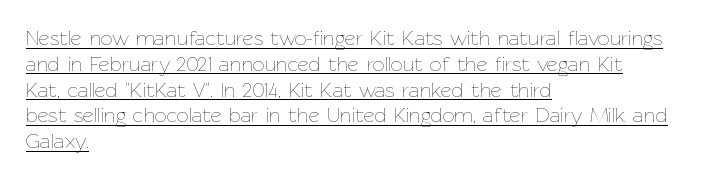
The image shows 21 px text type, upright; set left-aligned, line spacing 1.23x, normal letter spacing, underlined.
